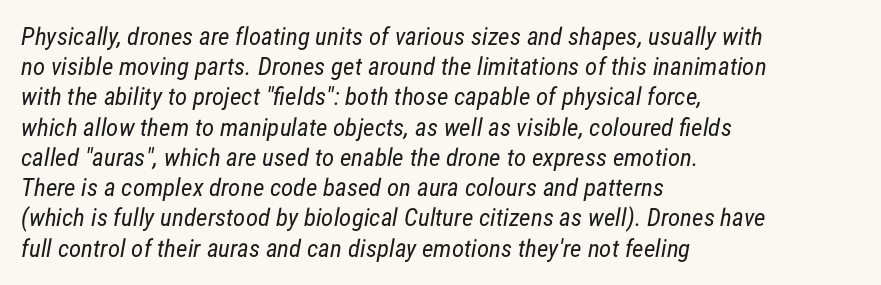
Q: Is the text bold? A: No.
Q: Is the text underlined? A: No.
Q: How is the paragraph aligned? A: Left-aligned.
Q: Is the spacing between letters normal or unusually wide? A: Normal.
